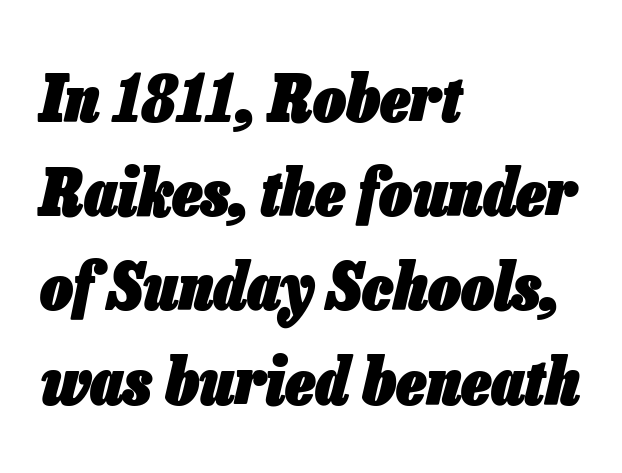
Q: Is the text bold? A: Yes.
Q: Is the text italic (slanted)? A: Yes, it leans right by about 13 degrees.
Q: Is the text underlined? A: No.
Q: How is the paragraph aligned? A: Left-aligned.
Q: Is the spacing between letters normal or unusually wide? A: Normal.
Q: Is the spacing between lines tight, normal or loose? A: Normal.
Q: Width (condensed, normal, or wide)? A: Condensed.
Q: Stroke contrast? A: Low.
Q: x-height? A: Medium.
Q: Monospaced? A: No.
